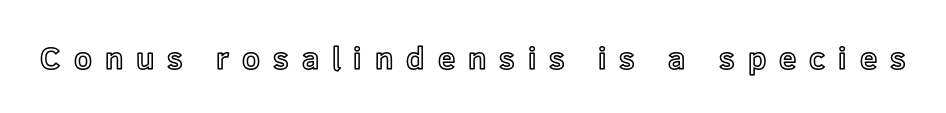
Q: Is the text italic (slanted)? A: No, it is upright.
Q: Is the text underlined? A: No.
Q: Is the spacing between letters normal or unusually wide? A: Unusually wide.
Q: Width (condensed, normal, or wide)? A: Normal.
Q: x-height? A: Medium.
Q: Monospaced? A: No.
